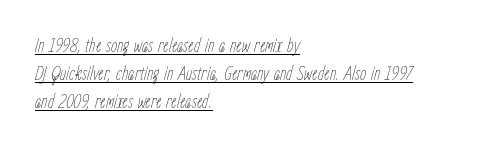
Is the type heavy? It reads as light-to-regular instead. The space between consecutive lines is moderate. Horizontal alignment here is leftward, the default for most running prose. Like a heading marked for emphasis, these lines bear an underscore. Look at the tracking — it's just the regular setting, nothing added.
